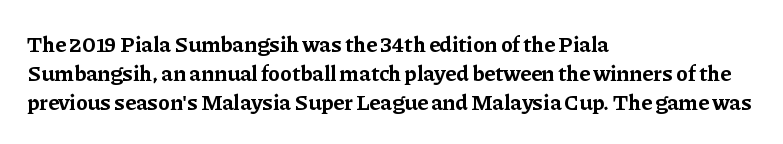
The image shows 22 px bold type, upright; set left-aligned, normal line spacing (1.31x), normal letter spacing, not underlined.
